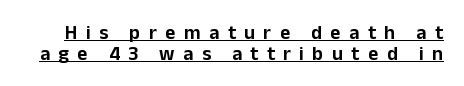
Q: Is the text italic (slanted)? A: No, it is upright.
Q: Is the text underlined? A: Yes.
Q: Is the spacing between letters normal or unusually wide? A: Unusually wide.
Q: Is the spacing between lines tight, normal or loose? A: Tight.
